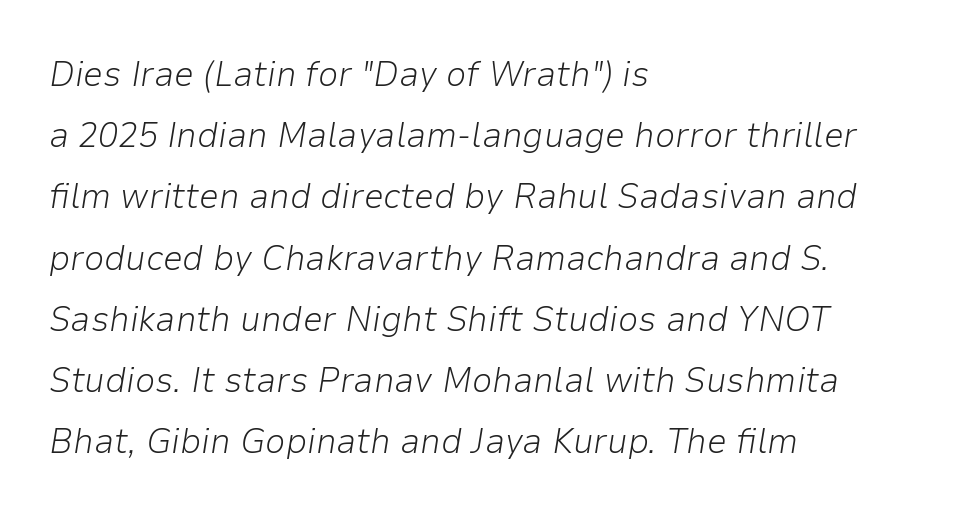
{"italic": "yes", "lean": "right", "slant_degrees": 9, "bold": "no", "weight": "light", "width": "normal", "stroke_contrast": "low", "x_height": "medium", "monospaced": "no", "underline": "no", "align": "left", "line_spacing": "normal", "line_spacing_ratio": 1.7, "letter_spacing": "normal", "letter_spacing_em": 0.0, "glyph_px": 36}
